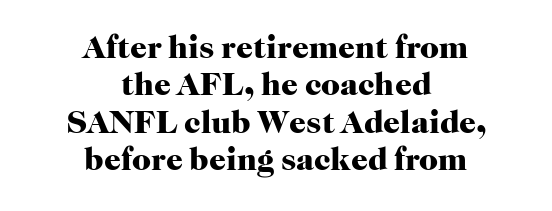
{"serif": "yes", "italic": "no", "bold": "yes", "weight": "heavy", "width": "normal", "stroke_contrast": "high", "x_height": "medium", "monospaced": "no", "underline": "no", "align": "center", "line_spacing": "tight", "line_spacing_ratio": 1.13, "letter_spacing": "normal", "letter_spacing_em": 0.0, "glyph_px": 33}
